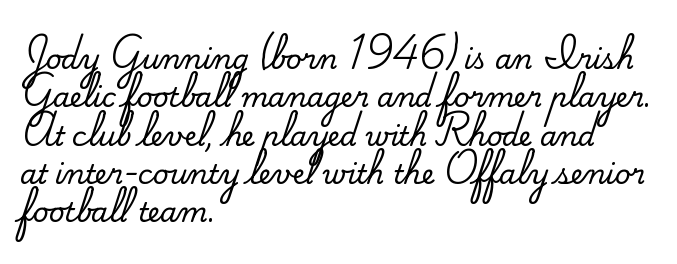
{"underline": "no", "align": "left", "line_spacing": "normal", "line_spacing_ratio": 1.42, "letter_spacing": "normal", "letter_spacing_em": 0.0, "glyph_px": 27}
